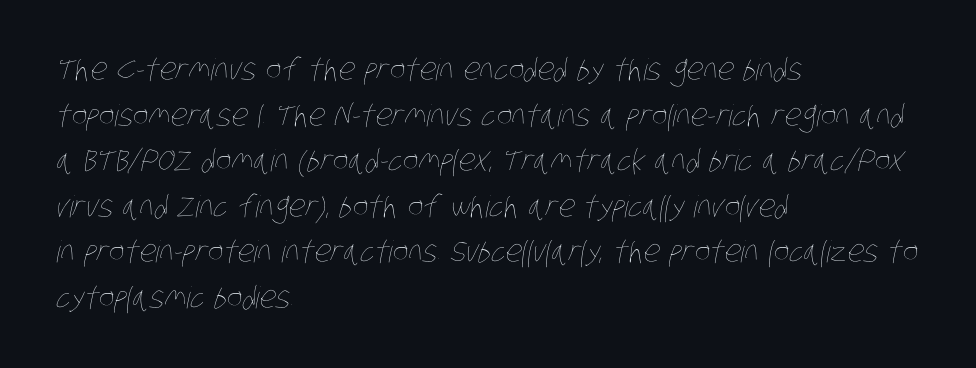
The image shows 30 px thin, condensed type; set left-aligned, normal line spacing (1.52x), normal letter spacing, not underlined; low stroke contrast and a large x-height.
